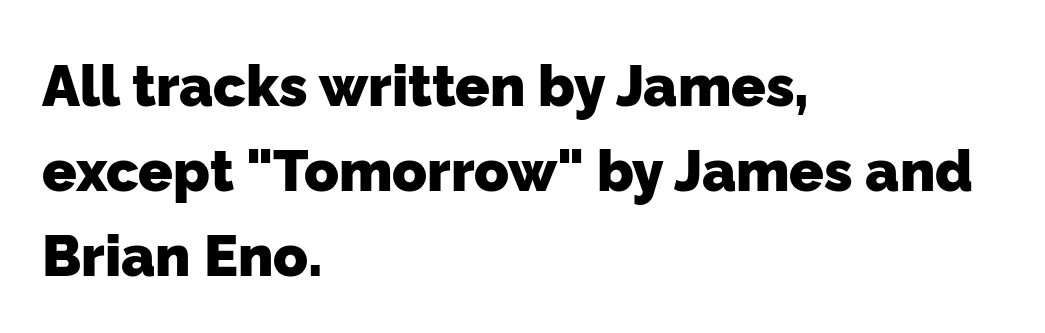
The image shows 57 px heavy sans-serif type; set left-aligned, normal line spacing (1.49x), normal letter spacing, not underlined; low stroke contrast and a medium x-height.
